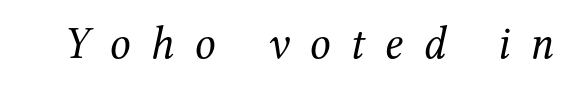
To sum up the face: it has serifs. Spacing between characters has been opened up far beyond the box default. The weight would be labelled regular, book, light, or lighter still. A typesetter would call this proportional, since set widths differ per character. The face used here has a pronounced slope to its letters. The specimen omits any rule beneath the text block's lines.
